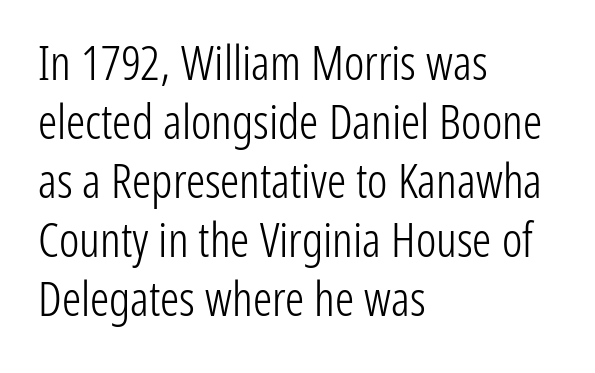
Weight class: somewhere from thin through regular. Are there feet on the stems? There aren't — it's a sans. Vertical strokes here are truly vertical. Glance below the letters and you will spot only blank space.
